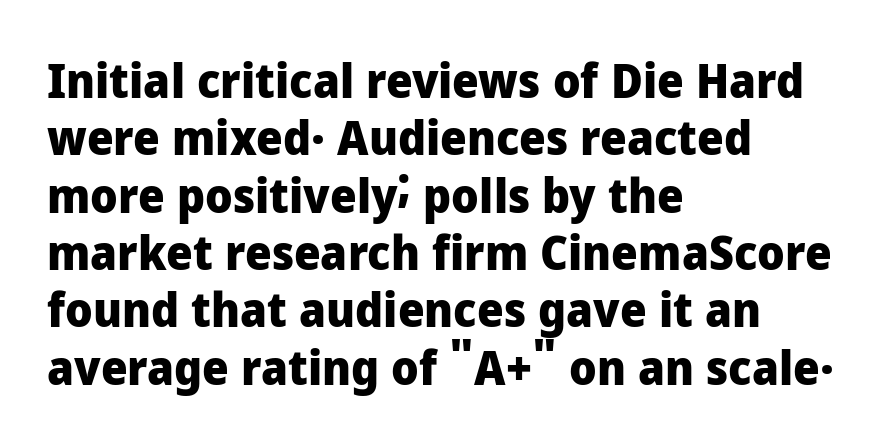
The image shows 47 px heavy sans-serif type, upright; set left-aligned, line spacing 1.22x, normal letter spacing, not underlined; low stroke contrast and a medium x-height.
